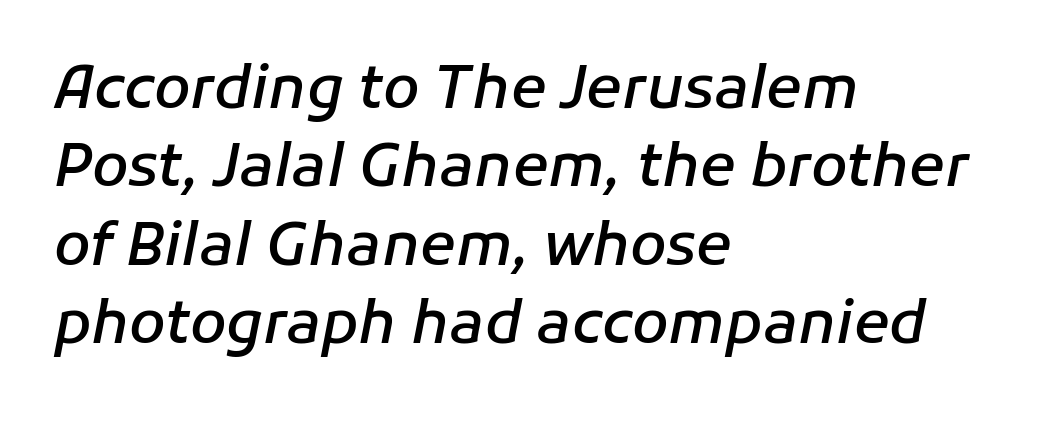
{"italic": "yes", "lean": "right", "slant_degrees": 11, "bold": "semi", "weight": "semibold", "width": "normal", "stroke_contrast": "low", "x_height": "medium", "monospaced": "no", "underline": "no", "align": "left", "line_spacing": "normal", "line_spacing_ratio": 1.33, "letter_spacing": "normal", "letter_spacing_em": 0.0, "glyph_px": 59}
